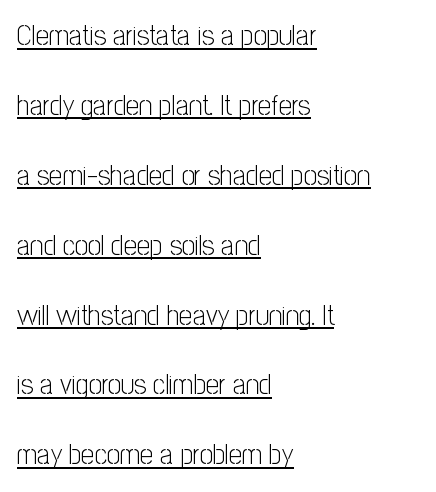
This sample has the flowing, uneven cadence of proportional lettering. Heft: none added — not bold. The lines are spread far apart with generous leading. This sample uses a sans-serif face.
